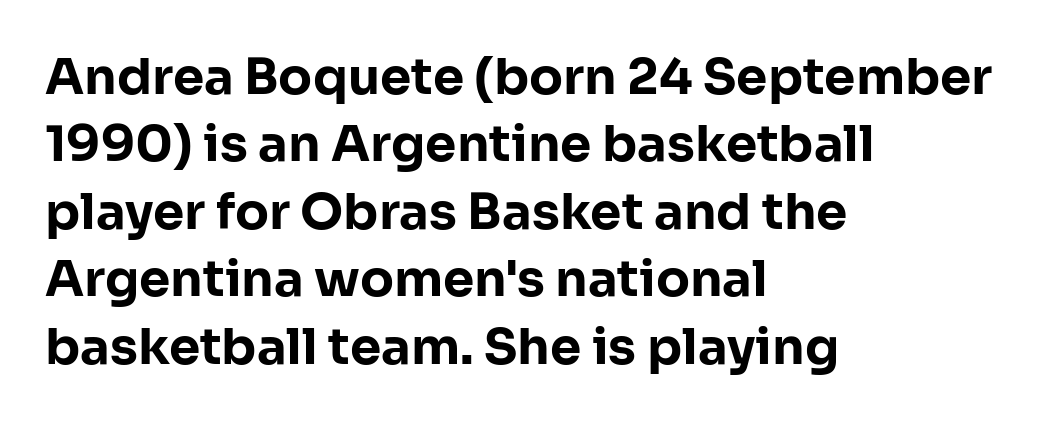
Q: Is the text bold? A: Yes.
Q: Is the text italic (slanted)? A: No, it is upright.
Q: Is the typeface a serif or a sans-serif typeface? A: Sans-serif.
Q: Is the text underlined? A: No.
Q: How is the paragraph aligned? A: Left-aligned.
Q: Is the spacing between letters normal or unusually wide? A: Normal.
Q: Is the spacing between lines tight, normal or loose? A: Normal.
Q: Width (condensed, normal, or wide)? A: Normal.
Q: Stroke contrast? A: Low.
Q: x-height? A: Medium.
Q: Monospaced? A: No.
